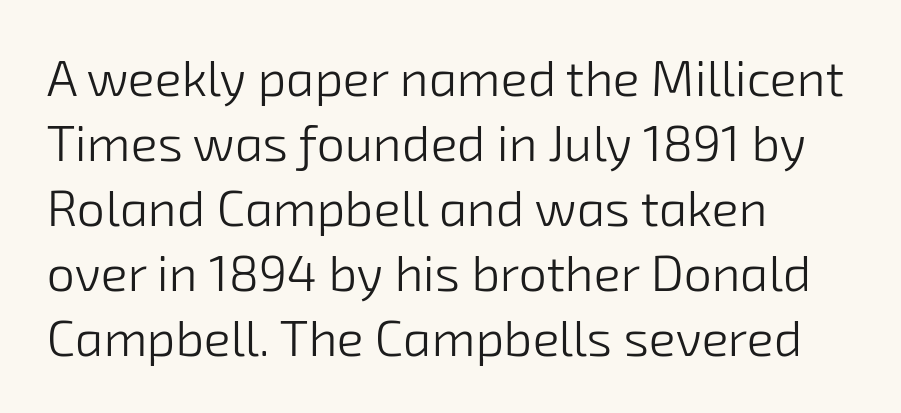
Q: Is the text bold? A: No.
Q: Is the typeface a serif or a sans-serif typeface? A: Sans-serif.
Q: Is the text underlined? A: No.
Q: How is the paragraph aligned? A: Left-aligned.
Q: Is the spacing between letters normal or unusually wide? A: Normal.
Q: Is the spacing between lines tight, normal or loose? A: Normal.
Q: Width (condensed, normal, or wide)? A: Normal.
Q: Stroke contrast? A: Low.
Q: x-height? A: Medium.
Q: Monospaced? A: No.
